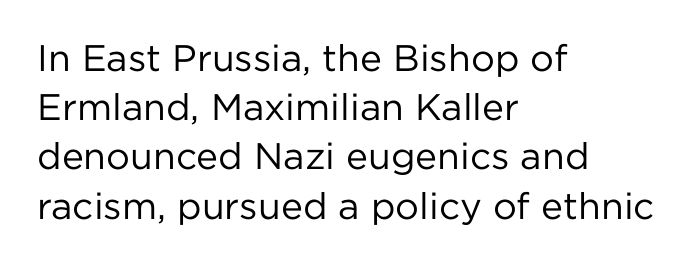
{"serif": "no", "italic": "no", "bold": "no", "weight": "regular", "width": "normal", "stroke_contrast": "low", "x_height": "medium", "monospaced": "no", "underline": "no", "align": "left", "line_spacing": "normal", "line_spacing_ratio": 1.33, "letter_spacing": "normal", "letter_spacing_em": 0.0, "glyph_px": 37}
